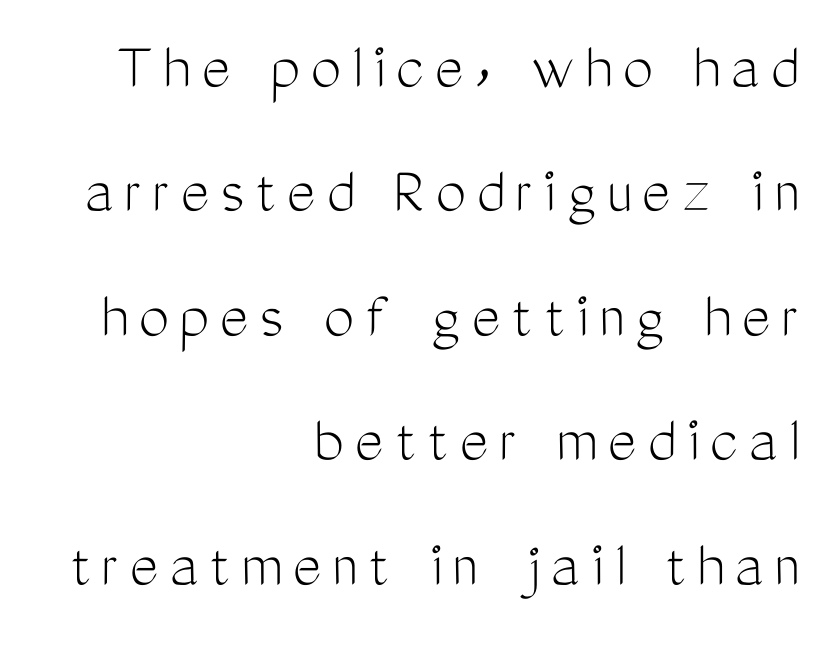
{"serif": "no", "italic": "no", "bold": "no", "weight": "light", "width": "condensed", "stroke_contrast": "medium", "x_height": "medium", "monospaced": "no", "underline": "no", "align": "right", "line_spacing_ratio": 1.83, "glyph_px": 68}
